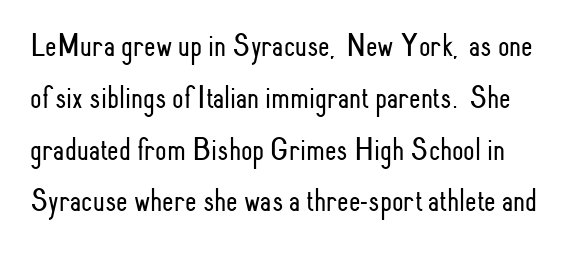
Q: Is the text bold? A: No.
Q: Is the text italic (slanted)? A: No, it is upright.
Q: Is the typeface a serif or a sans-serif typeface? A: Sans-serif.
Q: Is the text underlined? A: No.
Q: Is the spacing between letters normal or unusually wide? A: Normal.
Q: Is the spacing between lines tight, normal or loose? A: Normal.
Q: Width (condensed, normal, or wide)? A: Condensed.
Q: Stroke contrast? A: Low.
Q: x-height? A: Small.
Q: Monospaced? A: No.
